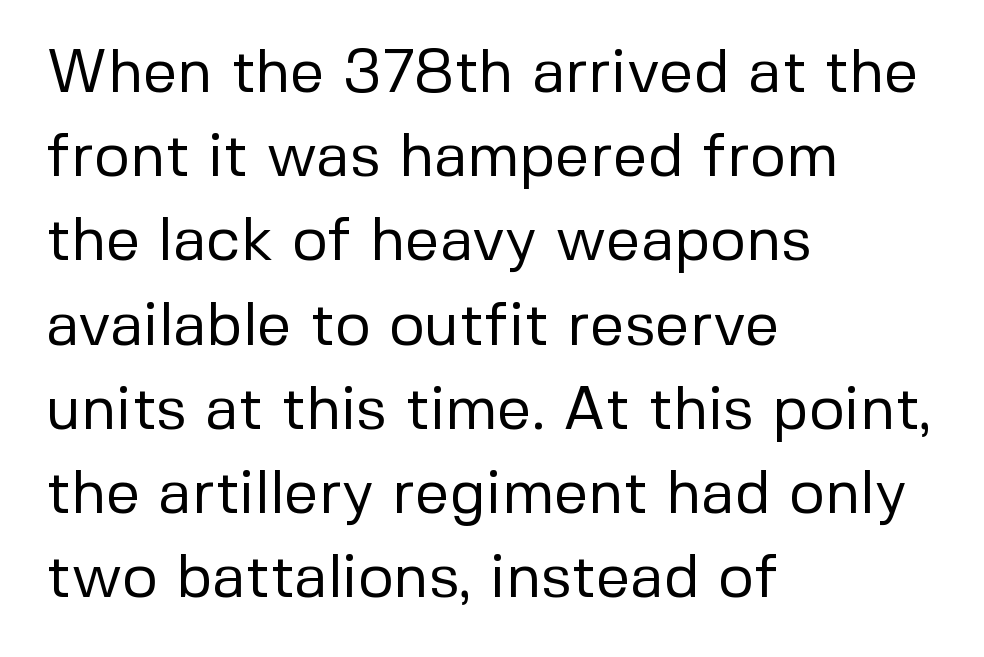
{"serif": "no", "italic": "no", "bold": "no", "weight": "regular", "width": "normal", "stroke_contrast": "low", "x_height": "medium", "monospaced": "no", "underline": "no", "align": "left", "line_spacing": "normal", "line_spacing_ratio": 1.38, "letter_spacing": "normal", "letter_spacing_em": 0.0, "glyph_px": 61}
